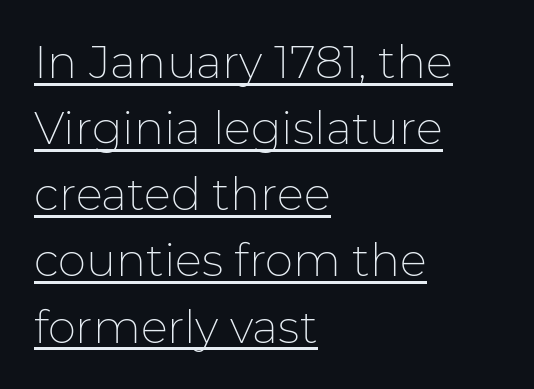
{"serif": "no", "italic": "no", "bold": "no", "weight": "thin", "width": "normal", "stroke_contrast": "low", "x_height": "medium", "monospaced": "no", "underline": "yes", "align": "left", "line_spacing": "normal", "line_spacing_ratio": 1.47, "letter_spacing": "normal", "letter_spacing_em": 0.0, "glyph_px": 45}
